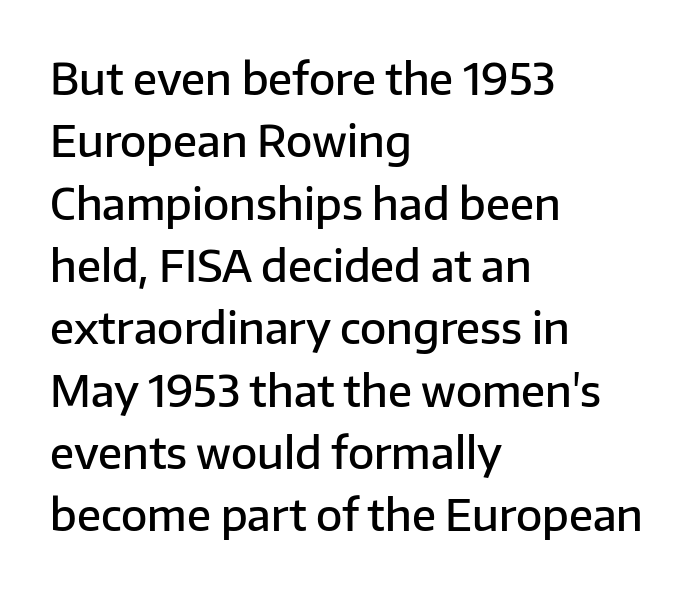
The image shows 43 px semibold sans-serif type, upright; set left-aligned, normal line spacing (1.45x), normal letter spacing, not underlined; low stroke contrast and a medium x-height.
